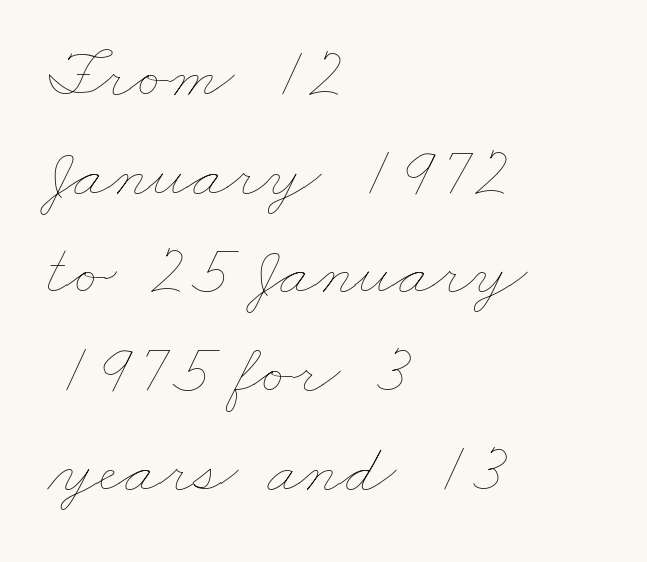
The image shows 72 px thin, wide type; set left-aligned, normal line spacing (1.37x), normal letter spacing, not underlined; low stroke contrast and a small x-height.
